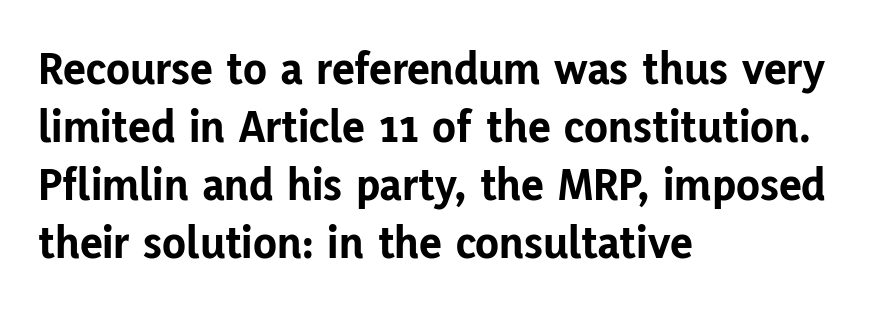
Q: Is the text bold? A: Yes.
Q: Is the text italic (slanted)? A: No, it is upright.
Q: Is the typeface a serif or a sans-serif typeface? A: Sans-serif.
Q: Is the text underlined? A: No.
Q: How is the paragraph aligned? A: Left-aligned.
Q: Is the spacing between letters normal or unusually wide? A: Normal.
Q: Width (condensed, normal, or wide)? A: Normal.
Q: Stroke contrast? A: Low.
Q: x-height? A: Medium.
Q: Monospaced? A: No.
